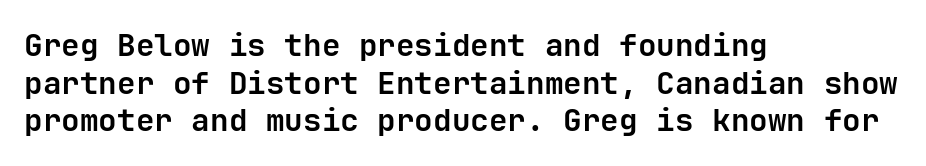
Does the weight exceed regular? Yes, all the way to bold. Vertical strokes here are truly vertical. Students, note that the glyphs here touch the page at normal intervals. Descenders hang freely into open space. Unlike a traditional serif, this face leaves its strokes unadorned.
